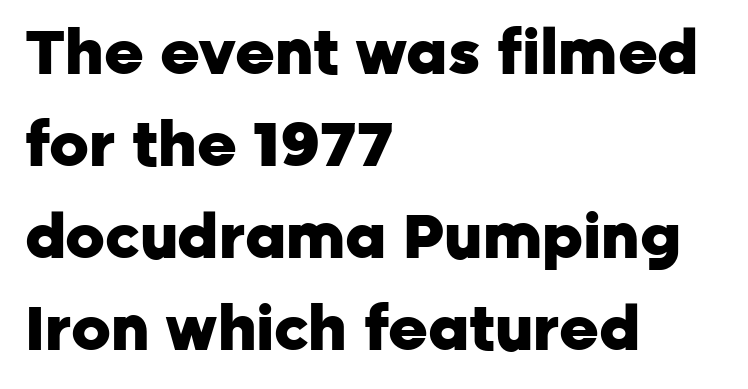
Tall strokes in this sample are plumb rather than angled. Students, observe: this is what conventionally led text looks like. No word sits above an underline. Is the block centered? No — it sits flush against the left margin.
